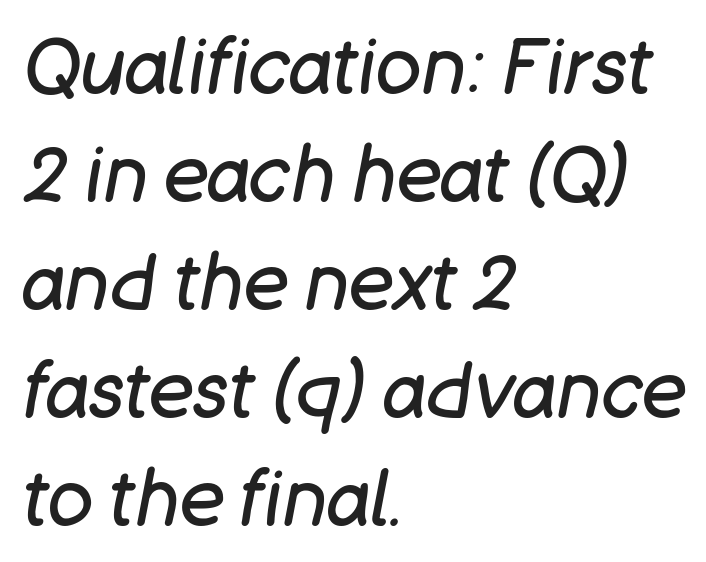
Q: Is the text bold? A: No.
Q: Is the text italic (slanted)? A: Yes, it leans right by about 11 degrees.
Q: Is the text underlined? A: No.
Q: How is the paragraph aligned? A: Left-aligned.
Q: Is the spacing between letters normal or unusually wide? A: Normal.
Q: Is the spacing between lines tight, normal or loose? A: Normal.
Q: Width (condensed, normal, or wide)? A: Normal.
Q: Stroke contrast? A: Low.
Q: x-height? A: Large.
Q: Monospaced? A: No.
